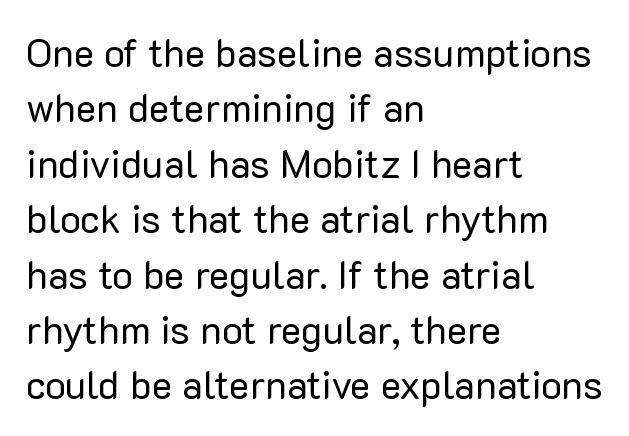
The image shows 39 px regular-weight sans-serif type, upright; set left-aligned, normal line spacing (1.42x), normal letter spacing, not underlined; low stroke contrast and a medium x-height.
